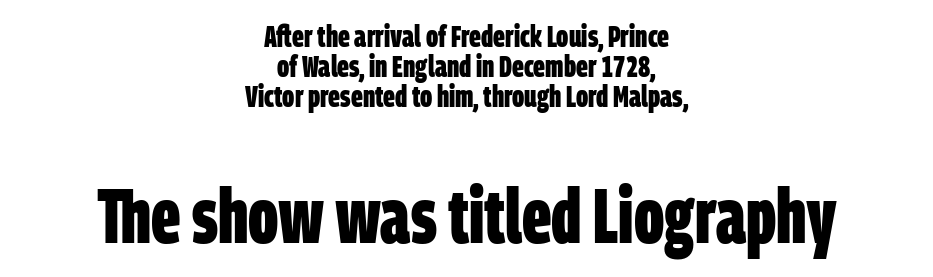
The image shows 77 px bold, condensed sans-serif type; set centered, tight line spacing (0.97x), normal letter spacing, not underlined; the second (bottom) block is 2.48x larger; low stroke contrast and a large x-height.
